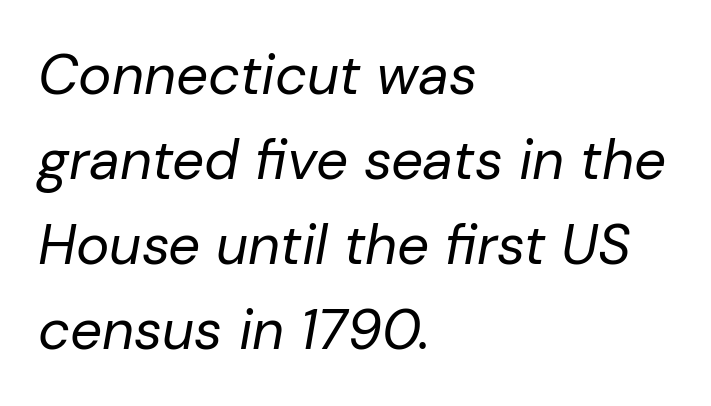
Rule under the text: the space is simply empty. Compared with a typical body face, this is equally light or lighter still. Regular leading. The font's italic variant was chosen for this text.
